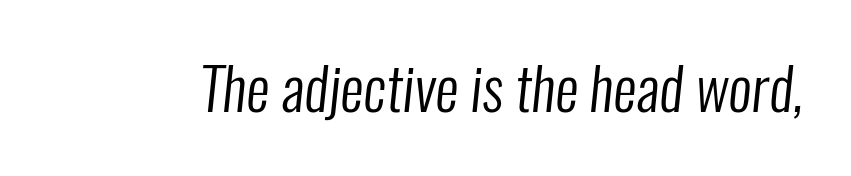
{"serif": "no", "bold": "no", "weight": "regular", "width": "condensed", "stroke_contrast": "low", "x_height": "medium", "monospaced": "no", "underline": "no", "letter_spacing": "normal", "letter_spacing_em": 0.0, "glyph_px": 58}
